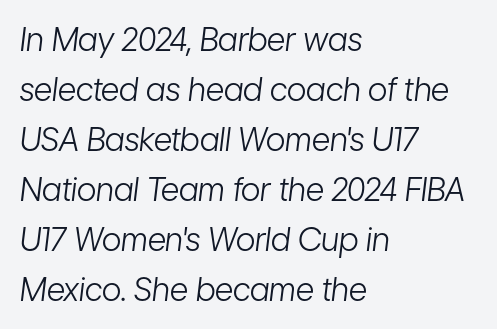
{"italic": "yes", "lean": "right", "slant_degrees": 7, "bold": "no", "weight": "light", "width": "condensed", "stroke_contrast": "low", "x_height": "medium", "monospaced": "no", "underline": "no", "align": "left", "line_spacing": "normal", "line_spacing_ratio": 1.56, "letter_spacing": "normal", "letter_spacing_em": 0.0, "glyph_px": 32}
